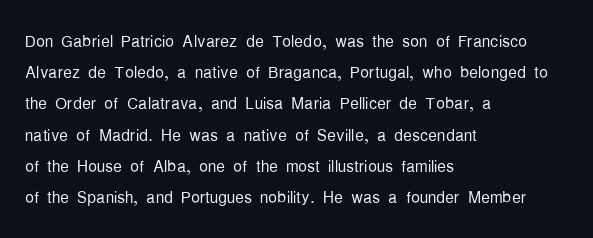
{"italic": "no", "bold": "no", "underline": "no", "align": "left", "line_spacing": "normal", "line_spacing_ratio": 1.42, "letter_spacing": "normal", "letter_spacing_em": 0.0, "glyph_px": 22}
